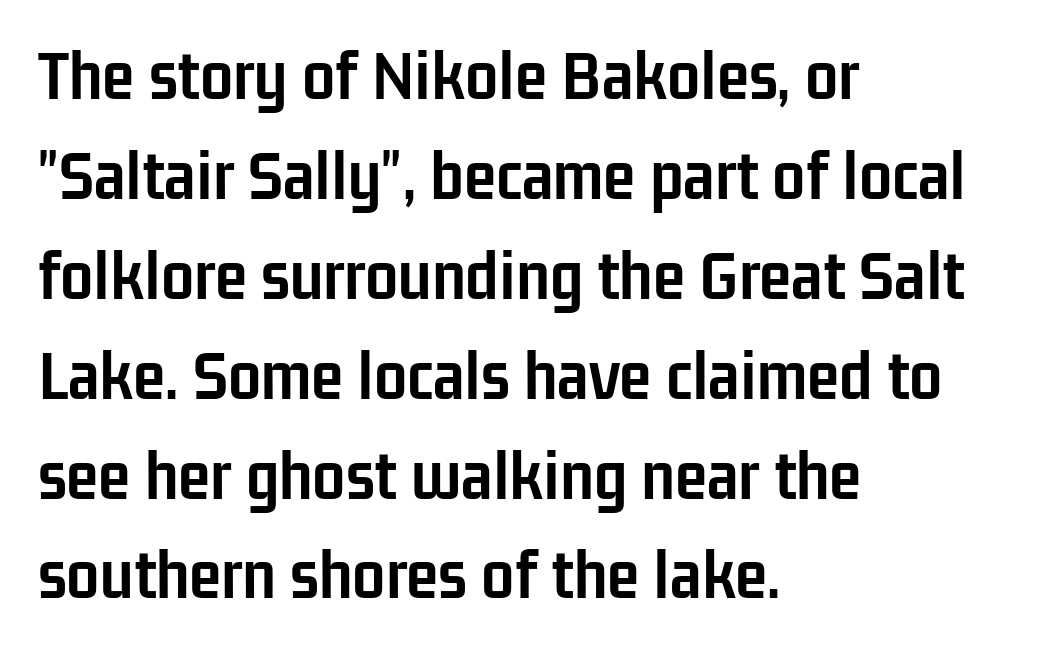
{"serif": "no", "italic": "no", "bold": "yes", "weight": "semibold", "width": "condensed", "stroke_contrast": "low", "x_height": "medium", "monospaced": "no", "underline": "no", "align": "left", "line_spacing": "normal", "line_spacing_ratio": 1.35, "letter_spacing": "normal", "letter_spacing_em": 0.0, "glyph_px": 74}
